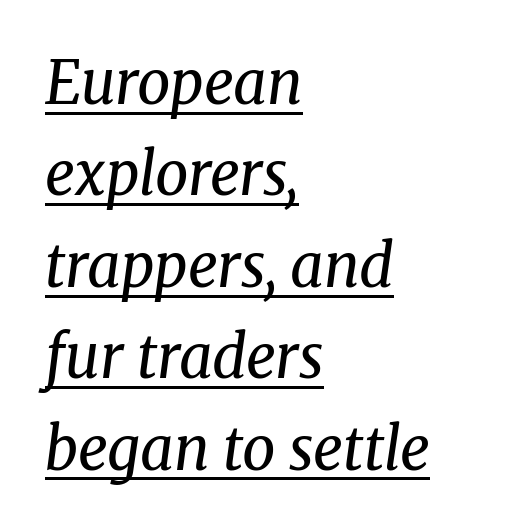
Q: Is the text bold? A: No.
Q: Is the text italic (slanted)? A: Yes, it leans right by about 8 degrees.
Q: Is the typeface a serif or a sans-serif typeface? A: Serif.
Q: Is the text underlined? A: Yes.
Q: How is the paragraph aligned? A: Left-aligned.
Q: Is the spacing between letters normal or unusually wide? A: Normal.
Q: Is the spacing between lines tight, normal or loose? A: Normal.
Q: Width (condensed, normal, or wide)? A: Normal.
Q: Stroke contrast? A: Medium.
Q: x-height? A: Medium.
Q: Monospaced? A: No.
